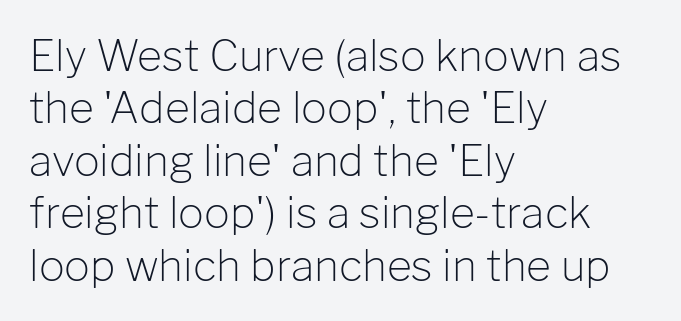
Is the type heavy? It reads as light-to-regular instead. Nothing sits at the stroke ends, so this counts as sans-serif. Default kerning and tracking; the words read as compact shapes. Every row of glyphs begins at an identical x-position on the left.
